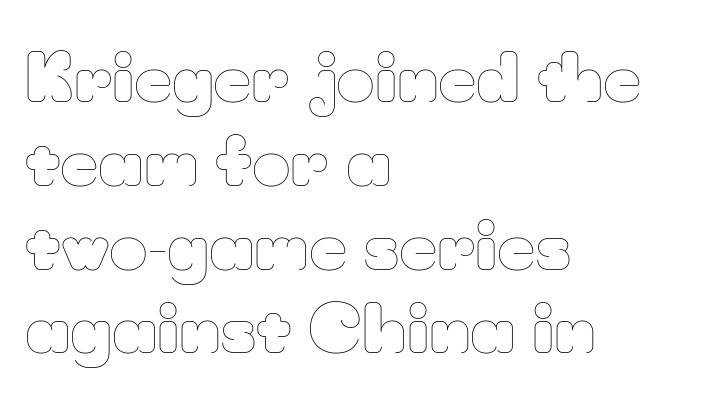
The image shows 66 px thin type, upright; set left-aligned, normal line spacing (1.27x), normal letter spacing, not underlined; low stroke contrast and a small x-height.
